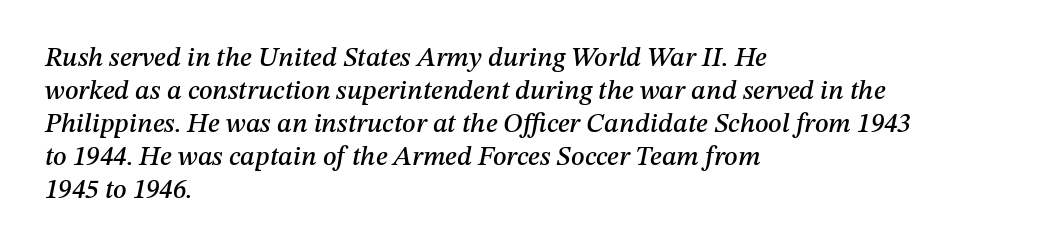
{"italic": "yes", "lean": "right", "slant_degrees": 12, "underline": "no", "align": "left", "line_spacing_ratio": 1.22, "letter_spacing": "normal", "letter_spacing_em": 0.0, "glyph_px": 27}
